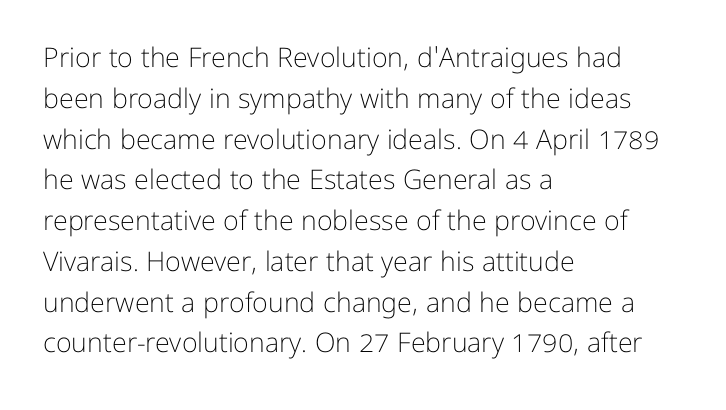
Q: Is the text bold? A: No.
Q: Is the text italic (slanted)? A: No, it is upright.
Q: Is the text underlined? A: No.
Q: How is the paragraph aligned? A: Left-aligned.
Q: Is the spacing between letters normal or unusually wide? A: Normal.
Q: Is the spacing between lines tight, normal or loose? A: Normal.
